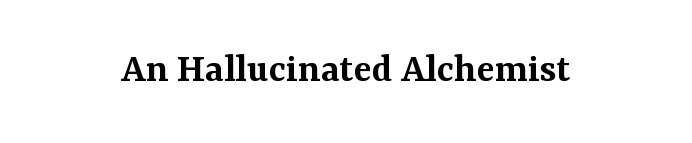
{"serif": "yes", "italic": "no", "bold": "semi", "weight": "semibold", "width": "normal", "stroke_contrast": "medium", "x_height": "medium", "monospaced": "no", "underline": "no", "letter_spacing": "normal", "letter_spacing_em": 0.0, "glyph_px": 42}
